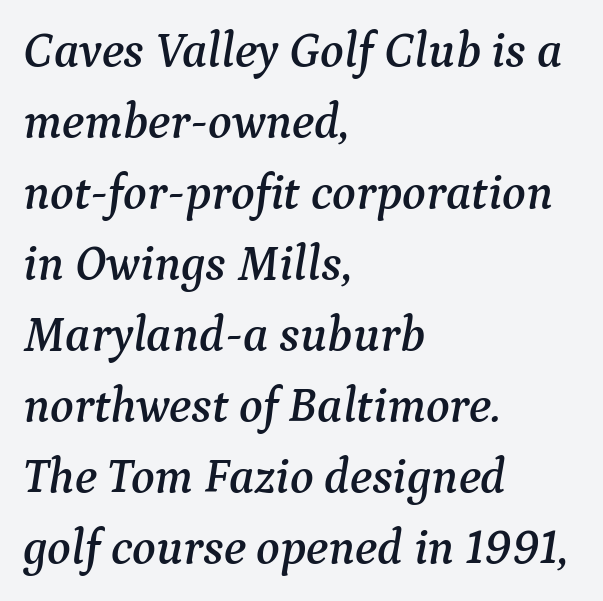
{"serif": "yes", "italic": "yes", "lean": "right", "slant_degrees": 9, "width": "normal", "stroke_contrast": "medium", "x_height": "medium", "monospaced": "no", "underline": "no", "align": "left", "line_spacing": "normal", "line_spacing_ratio": 1.45, "letter_spacing": "normal", "letter_spacing_em": 0.0, "glyph_px": 49}
